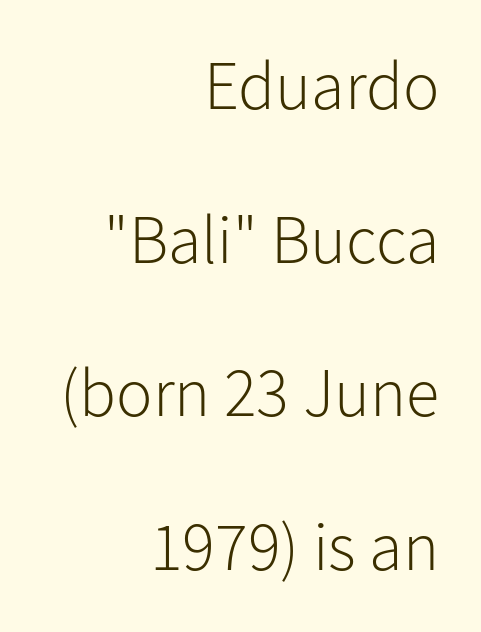
Q: Is the text bold? A: No.
Q: Is the text italic (slanted)? A: No, it is upright.
Q: Is the typeface a serif or a sans-serif typeface? A: Sans-serif.
Q: Is the text underlined? A: No.
Q: How is the paragraph aligned? A: Right-aligned.
Q: Is the spacing between letters normal or unusually wide? A: Normal.
Q: Is the spacing between lines tight, normal or loose? A: Loose.
Q: Width (condensed, normal, or wide)? A: Normal.
Q: Stroke contrast? A: Low.
Q: x-height? A: Medium.
Q: Monospaced? A: No.
